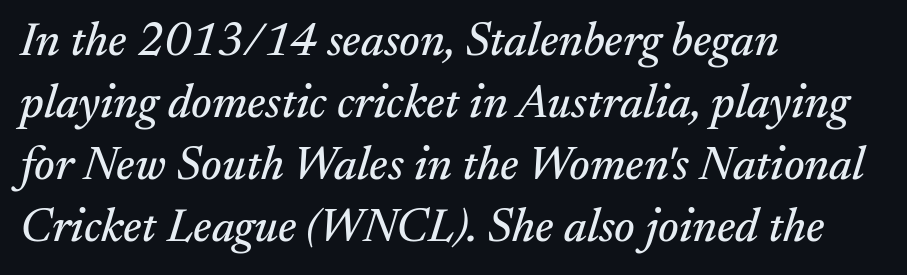
Q: Is the text italic (slanted)? A: Yes, it leans right by about 17 degrees.
Q: Is the typeface a serif or a sans-serif typeface? A: Serif.
Q: Is the text underlined? A: No.
Q: How is the paragraph aligned? A: Left-aligned.
Q: Is the spacing between letters normal or unusually wide? A: Normal.
Q: Is the spacing between lines tight, normal or loose? A: Normal.
Q: Width (condensed, normal, or wide)? A: Normal.
Q: Stroke contrast? A: Medium.
Q: x-height? A: Small.
Q: Monospaced? A: No.
